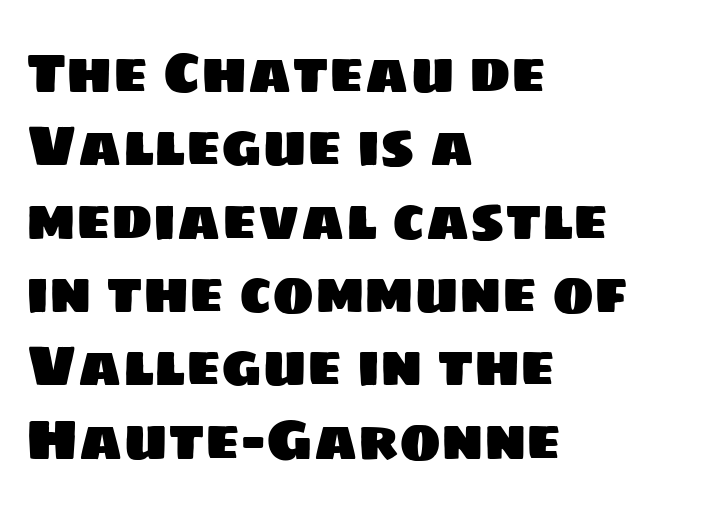
{"serif": "no", "width": "normal", "stroke_contrast": "low", "x_height": "large", "monospaced": "no", "underline": "no", "align": "left", "line_spacing": "normal", "line_spacing_ratio": 1.31, "letter_spacing": "normal", "letter_spacing_em": 0.0, "glyph_px": 56}
